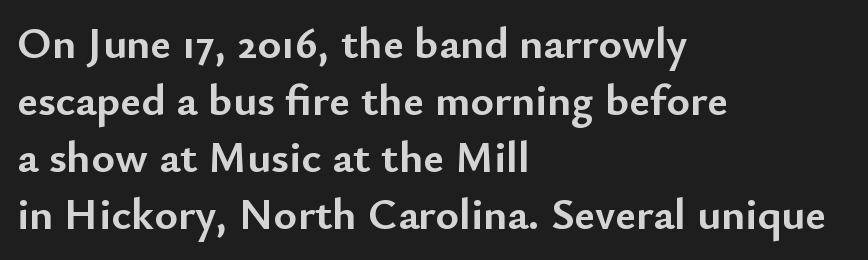
The image shows 45 px semibold sans-serif type, upright; set left-aligned, normal line spacing (1.27x), normal letter spacing, not underlined; low stroke contrast and a small x-height.
